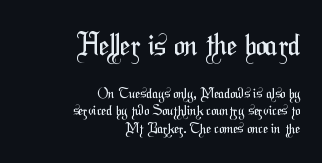
This rendering employs a face without finishing strokes, i.e., a sans-serif. No extra tracking has been applied to these lines. This sample has the flowing, uneven cadence of proportional lettering. Each line ends at the same right margin while the left side varies.
